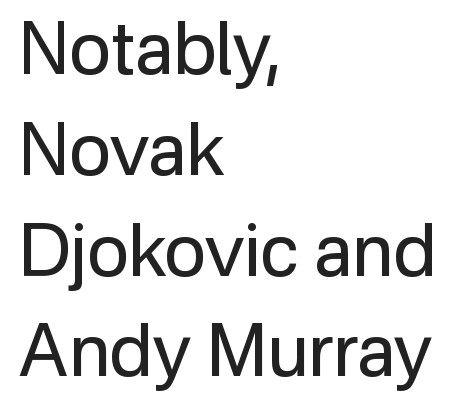
The image shows 72 px regular-weight sans-serif type, upright; set left-aligned, normal line spacing (1.4x), normal letter spacing, not underlined; low stroke contrast and a medium x-height.
